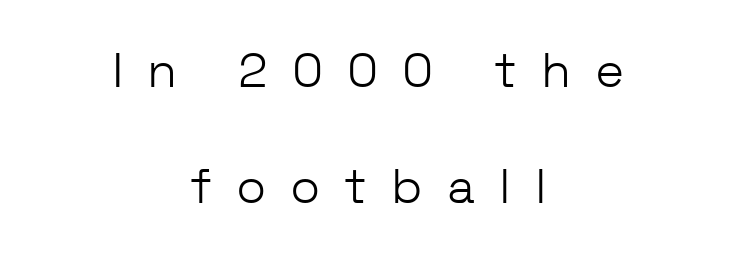
Q: Is the text bold? A: No.
Q: Is the text italic (slanted)? A: No, it is upright.
Q: Is the typeface a serif or a sans-serif typeface? A: Sans-serif.
Q: Is the text underlined? A: No.
Q: How is the paragraph aligned? A: Centered.
Q: Is the spacing between letters normal or unusually wide? A: Unusually wide.
Q: Is the spacing between lines tight, normal or loose? A: Loose.
Q: Width (condensed, normal, or wide)? A: Normal.
Q: Stroke contrast? A: Low.
Q: x-height? A: Medium.
Q: Monospaced? A: No.
